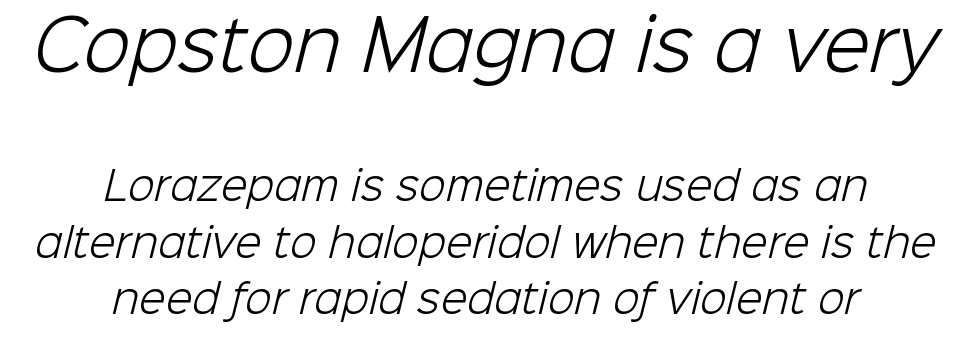
Caption: face not bold, strokes unweighted. Here the first block reads like a headline and the second like body copy. A typesetter would call this zero additional tracking. One glance says typical: line gaps are just what's usual. The strip under each line holds only bare page. In CSS terms this would be text-align: center.
